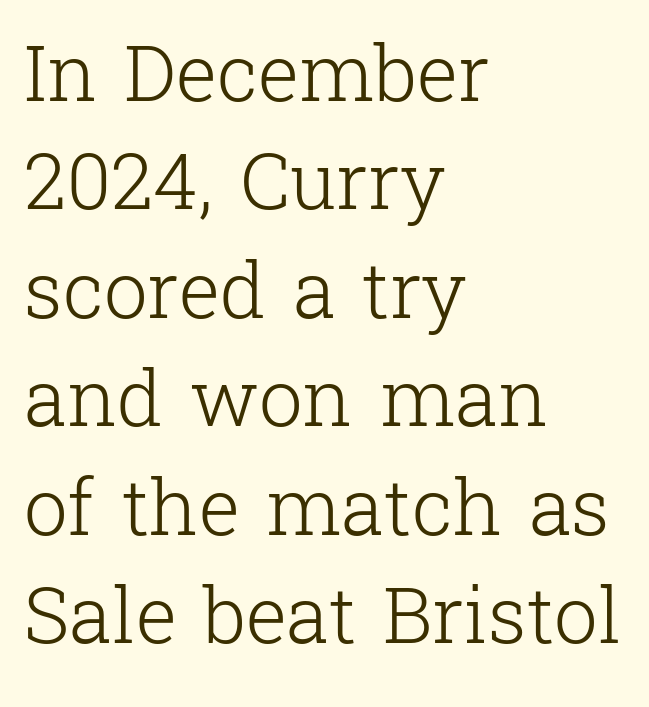
Q: Is the text bold? A: No.
Q: Is the text italic (slanted)? A: No, it is upright.
Q: Is the typeface a serif or a sans-serif typeface? A: Serif.
Q: Is the text underlined? A: No.
Q: How is the paragraph aligned? A: Left-aligned.
Q: Is the spacing between letters normal or unusually wide? A: Normal.
Q: Is the spacing between lines tight, normal or loose? A: Normal.
Q: Width (condensed, normal, or wide)? A: Normal.
Q: Stroke contrast? A: Low.
Q: x-height? A: Medium.
Q: Monospaced? A: No.
